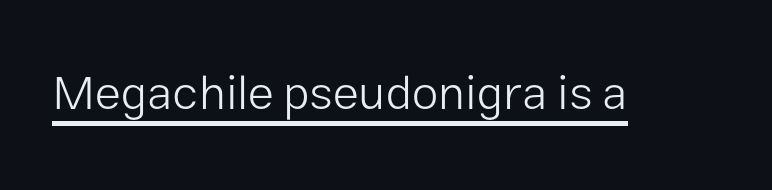
Q: Is the text bold? A: No.
Q: Is the text italic (slanted)? A: No, it is upright.
Q: Is the typeface a serif or a sans-serif typeface? A: Sans-serif.
Q: Is the text underlined? A: Yes.
Q: Is the spacing between letters normal or unusually wide? A: Normal.
Q: Width (condensed, normal, or wide)? A: Normal.
Q: Stroke contrast? A: Low.
Q: x-height? A: Medium.
Q: Monospaced? A: No.
